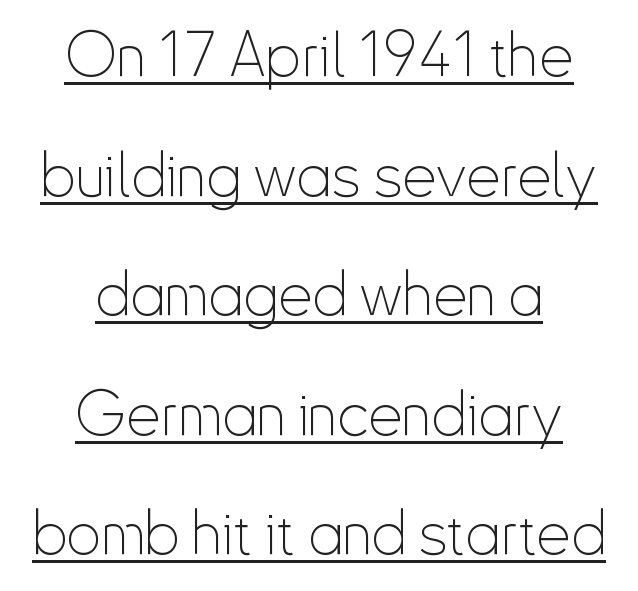
The rendering shows plain stroke endings on the letterforms — a sans-serif design. The letters advance in unequal steps, a hallmark of proportional type. Compared with undecorated copy, this sample adds a rule below the words. Glyph-to-glyph distance matches everyday printed text.
